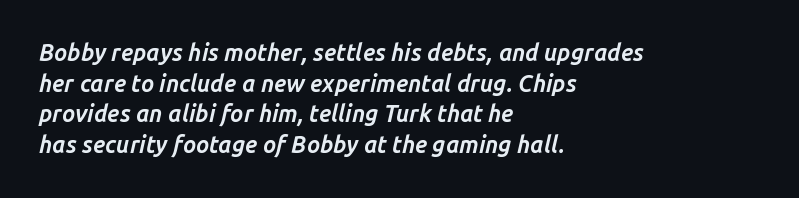
Q: Is the text bold? A: Yes.
Q: Is the text italic (slanted)? A: Yes, it leans right by about 14 degrees.
Q: Is the text underlined? A: No.
Q: How is the paragraph aligned? A: Left-aligned.
Q: Is the spacing between letters normal or unusually wide? A: Normal.
Q: Is the spacing between lines tight, normal or loose? A: Normal.
